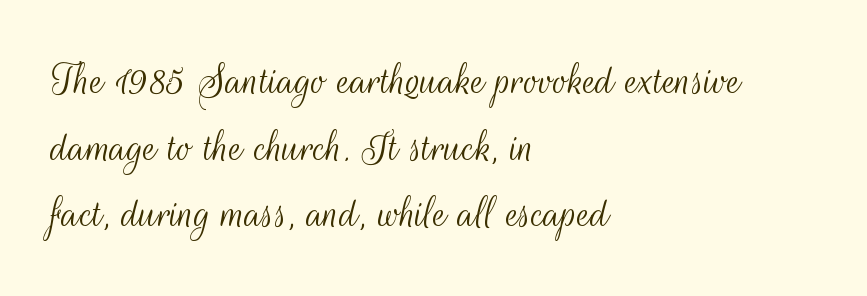
{"serif": "no", "bold": "no", "weight": "light", "width": "condensed", "stroke_contrast": "medium", "x_height": "small", "monospaced": "no", "underline": "no", "align": "left", "line_spacing": "normal", "line_spacing_ratio": 1.39, "letter_spacing": "normal", "letter_spacing_em": 0.0, "glyph_px": 48}
